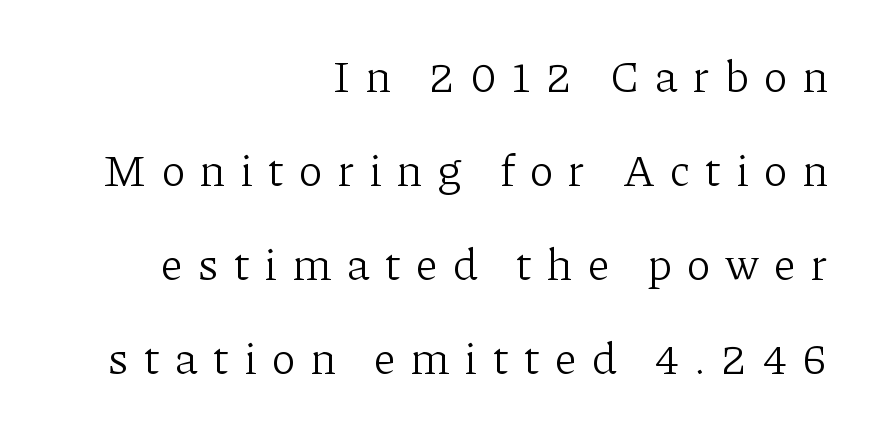
{"serif": "yes", "italic": "no", "bold": "no", "weight": "light", "width": "normal", "stroke_contrast": "low", "x_height": "medium", "monospaced": "no", "underline": "no", "align": "right", "line_spacing": "loose", "line_spacing_ratio": 2.09, "letter_spacing": "wide", "letter_spacing_em": 0.34, "glyph_px": 45}
